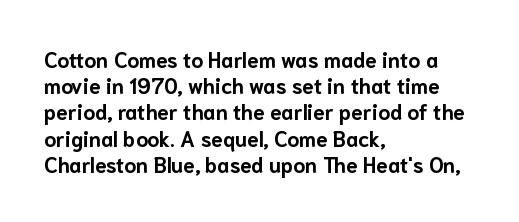
The image shows 21 px bold type, upright; set left-aligned, normal line spacing (1.25x), normal letter spacing, not underlined.
